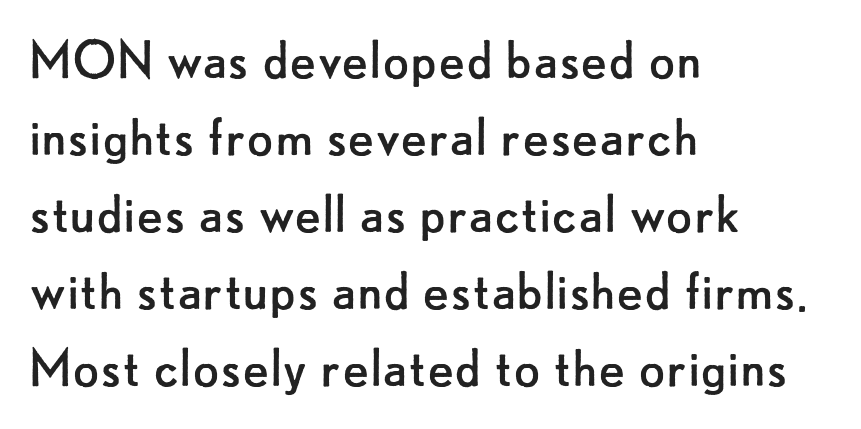
Q: Is the text bold? A: No.
Q: Is the text italic (slanted)? A: No, it is upright.
Q: Is the typeface a serif or a sans-serif typeface? A: Sans-serif.
Q: Is the text underlined? A: No.
Q: How is the paragraph aligned? A: Left-aligned.
Q: Is the spacing between letters normal or unusually wide? A: Normal.
Q: Width (condensed, normal, or wide)? A: Normal.
Q: Stroke contrast? A: Low.
Q: x-height? A: Small.
Q: Monospaced? A: No.
